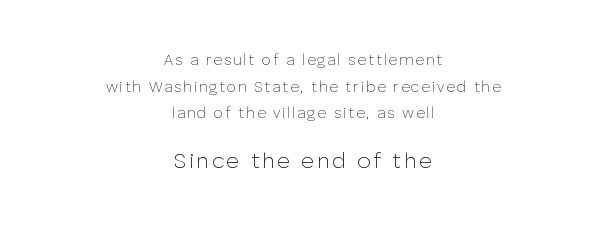
The image shows 22 px text type, upright; set centered, line spacing 1.78x, not underlined; the second (bottom) block is 1.47x larger.
